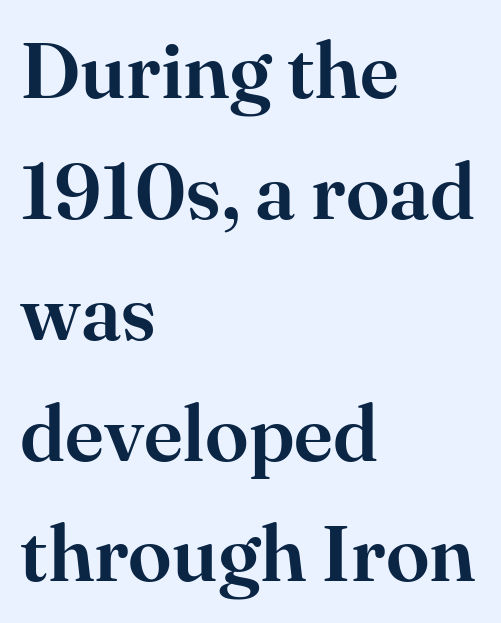
Is this a fixed-width face? No — the glyphs have proportional, varying widths. Descenders are the only things crossing below the line. It's the straight-up-and-down kind of type. This sample is left-justified, so line endings fall wherever the words run out.
